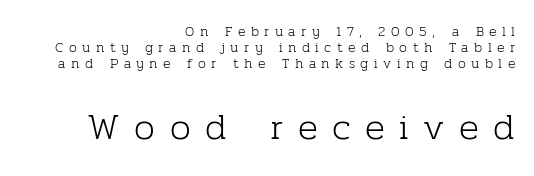
The image shows 37 px light serif type, upright; set right-aligned, tight line spacing (1.13x), unusually wide letter spacing (+0.39 em), not underlined; the second (bottom) block is 2.64x larger; low stroke contrast and a medium x-height.
